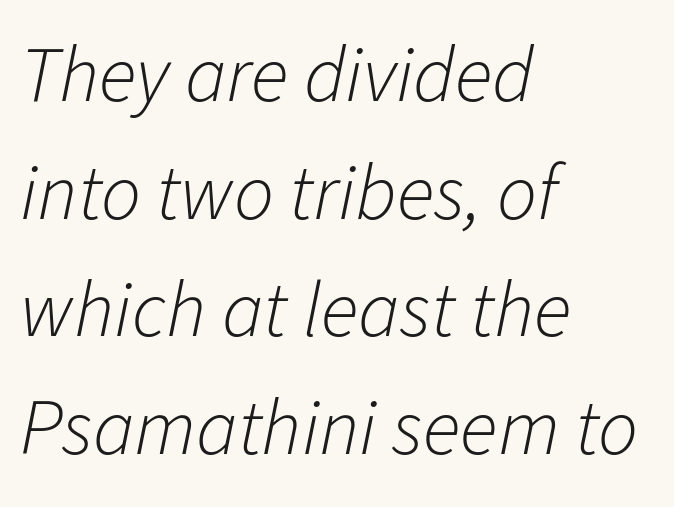
{"italic": "yes", "lean": "right", "slant_degrees": 11, "bold": "no", "weight": "light", "width": "normal", "stroke_contrast": "low", "x_height": "medium", "monospaced": "no", "underline": "no", "align": "left", "line_spacing": "normal", "line_spacing_ratio": 1.49, "letter_spacing": "normal", "letter_spacing_em": 0.0, "glyph_px": 79}
